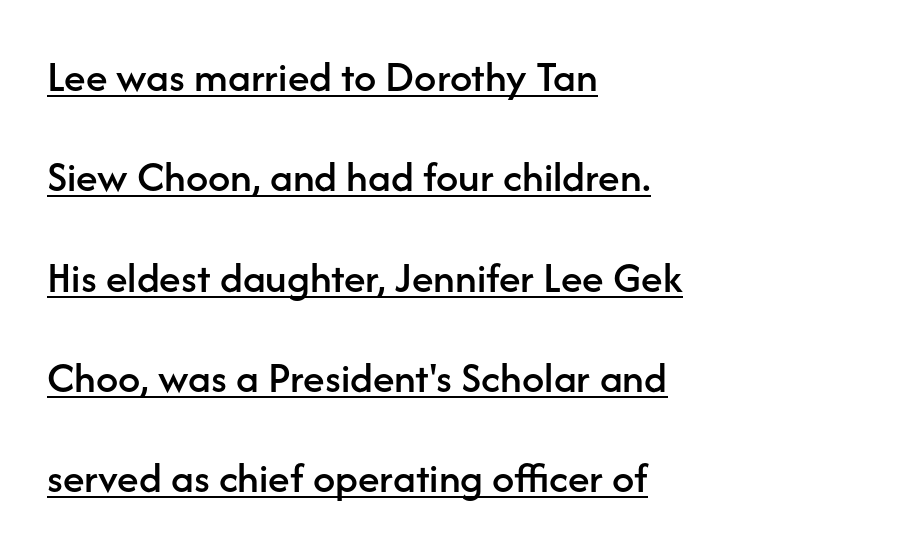
To sum up the face: it is a sans, with no serifs. The gaps between neighbouring characters are ordinary and unremarkable. The letters stand straight up with perfectly vertical stems. These characters rest on top of a visible drawn line.
